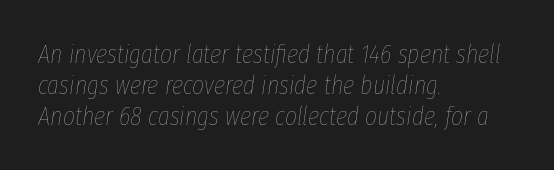
Q: Is the text bold? A: No.
Q: Is the text italic (slanted)? A: Yes, it leans right by about 8 degrees.
Q: Is the text underlined? A: No.
Q: How is the paragraph aligned? A: Left-aligned.
Q: Is the spacing between letters normal or unusually wide? A: Normal.
